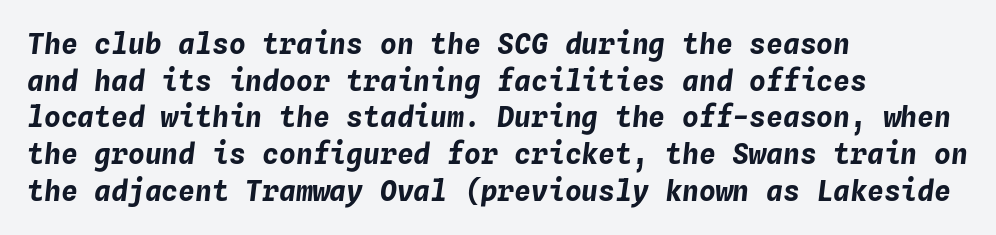
{"italic": "yes", "lean": "right", "slant_degrees": 4, "bold": "yes", "weight": "bold", "width": "normal", "stroke_contrast": "low", "x_height": "medium", "monospaced": "yes", "underline": "no", "align": "left", "line_spacing": "normal", "line_spacing_ratio": 1.31, "letter_spacing": "normal", "letter_spacing_em": 0.0, "glyph_px": 28}
